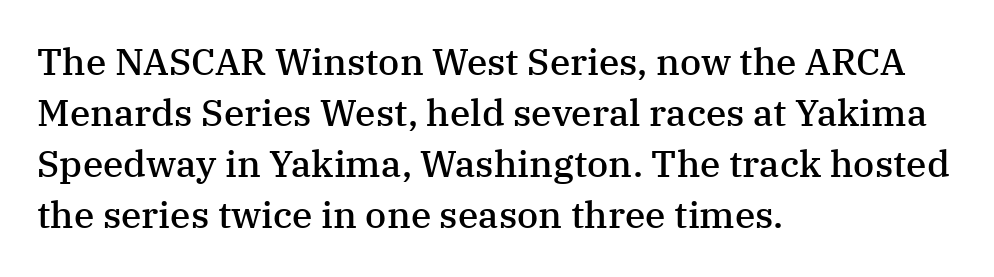
{"serif": "yes", "italic": "no", "bold": "semi", "weight": "semibold", "width": "normal", "stroke_contrast": "medium", "x_height": "medium", "monospaced": "no", "underline": "no", "align": "left", "line_spacing": "normal", "line_spacing_ratio": 1.38, "letter_spacing": "normal", "letter_spacing_em": 0.0, "glyph_px": 37}
